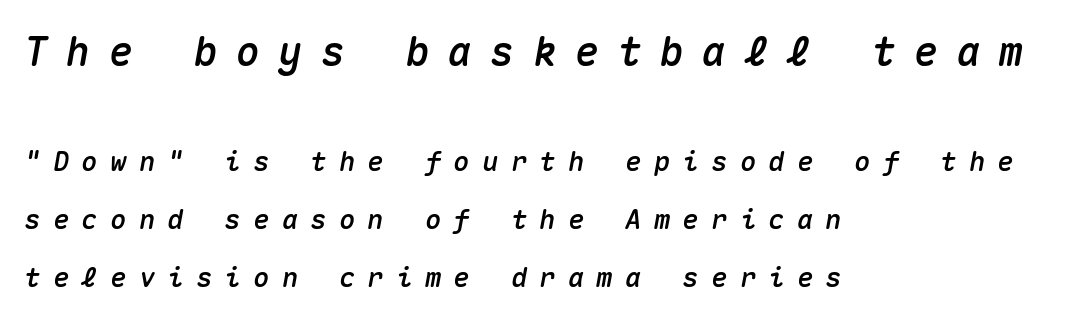
Where is the straight margin? On the left. An italicized treatment has been applied to the whole sample. Honestly, the rows look like they've been pulled way apart. Spacing verdict: monospaced, one width for all characters. Bare-footed words on every line. The tracking jumps out immediately: characters are airy and widely separated.
